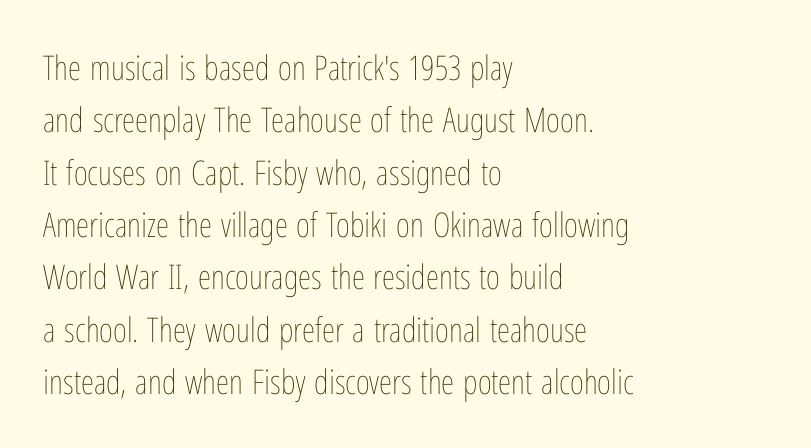
{"italic": "no", "bold": "no", "weight": "thin", "width": "condensed", "stroke_contrast": "low", "x_height": "medium", "monospaced": "no", "underline": "no", "align": "left", "line_spacing": "normal", "line_spacing_ratio": 1.54, "letter_spacing": "normal", "letter_spacing_em": 0.0, "glyph_px": 34}
